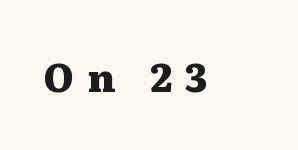
Stroke terminals: seriffed. Note the varied advance widths — an 'i' is clearly narrower than an 'm'. Style check: upright. A bare baseline throughout the passage. Set as a true bold cut, around the 700 mark. How are the letters spaced? Widely, with obvious added tracking.
